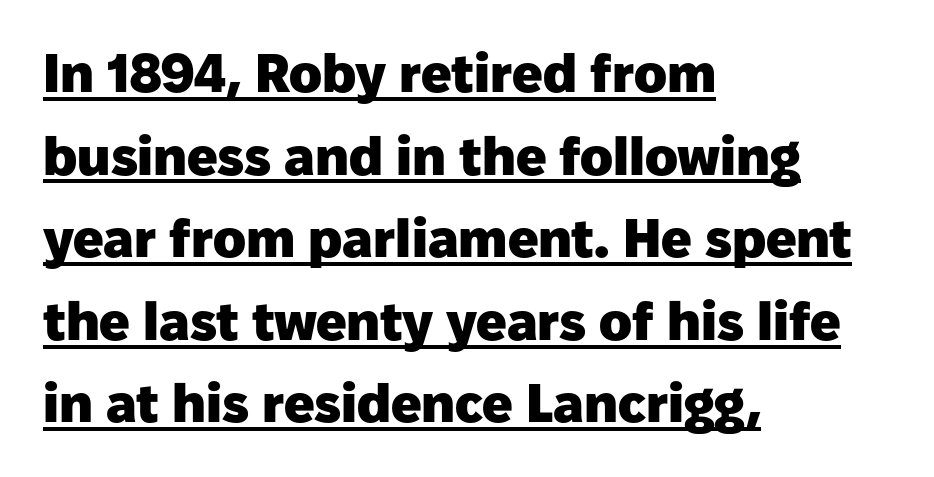
Look at the tracking — it's just the regular setting, nothing added. When letters stand straight like this, we call the style roman or upright. Notice how the passage keeps a crisp vertical edge on the left only. Proportional: the letters do not fall into vertical columns.
